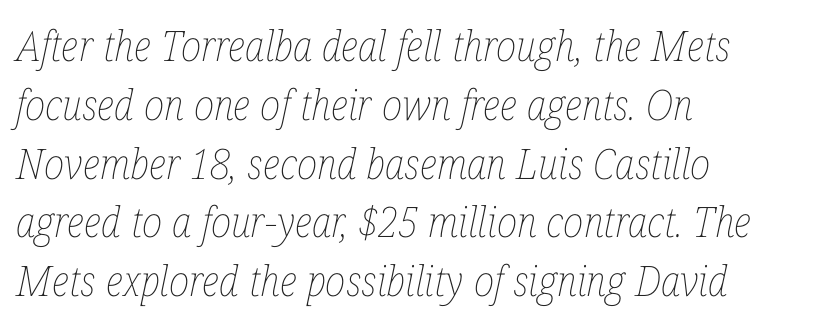
The rendering applies a slant to the glyphs. No extra ink here — the face is not bold. This sample uses plain, unmodified letter spacing. Character widths vary here, with narrow letters taking less room than wide ones.
